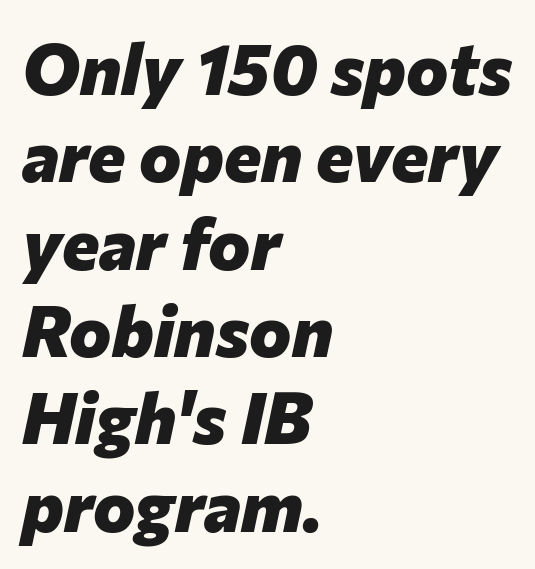
The image shows 71 px heavy type, italic (leaning right); set left-aligned, line spacing 1.23x, normal letter spacing, not underlined; low stroke contrast and a medium x-height.
